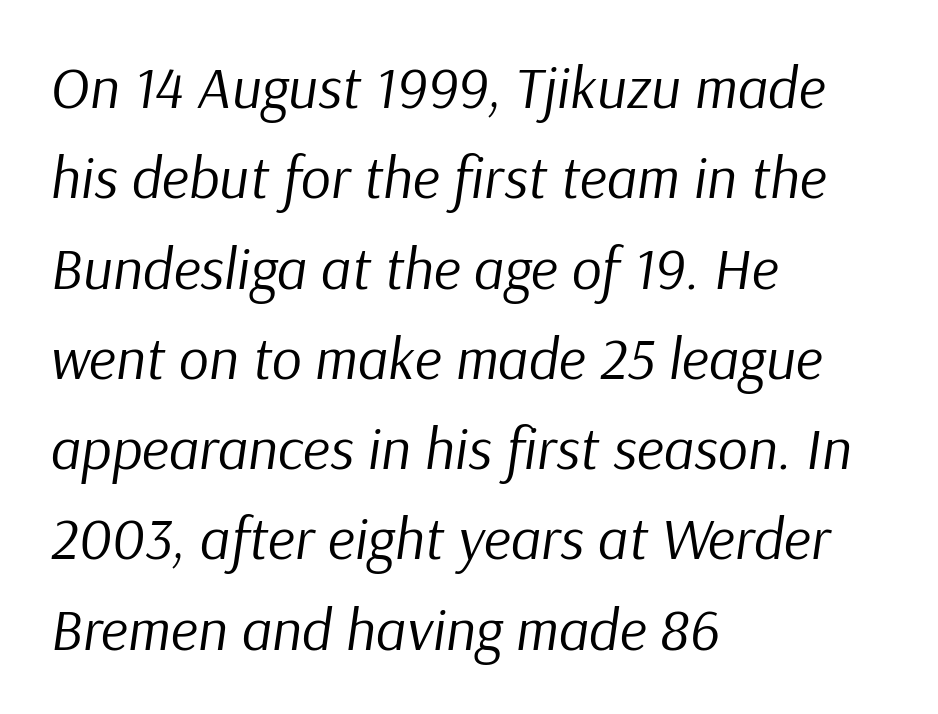
{"italic": "yes", "lean": "right", "slant_degrees": 9, "bold": "no", "weight": "regular", "width": "normal", "stroke_contrast": "low", "x_height": "medium", "monospaced": "no", "underline": "no", "align": "left", "line_spacing": "normal", "line_spacing_ratio": 1.53, "letter_spacing": "normal", "letter_spacing_em": 0.0, "glyph_px": 59}
